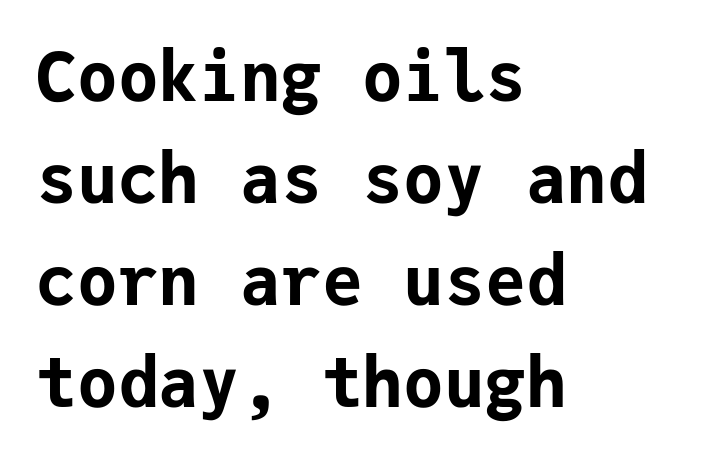
The image shows 68 px bold sans-serif type, upright, monospaced; set left-aligned, normal line spacing (1.5x), normal letter spacing, not underlined; low stroke contrast and a medium x-height.
